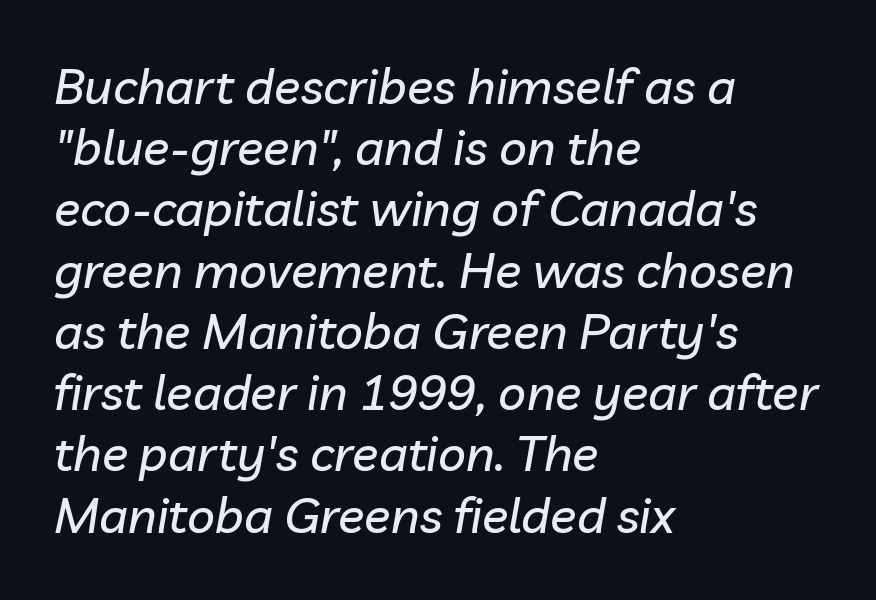
The image shows 49 px text type, italic (leaning right); set left-aligned, normal line spacing (1.25x), normal letter spacing, not underlined; low stroke contrast and a medium x-height.
